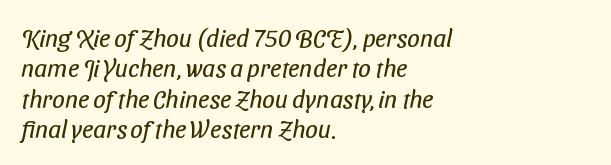
{"bold": "no", "underline": "no", "align": "left", "line_spacing_ratio": 1.22, "letter_spacing": "normal", "letter_spacing_em": 0.0, "glyph_px": 25}
